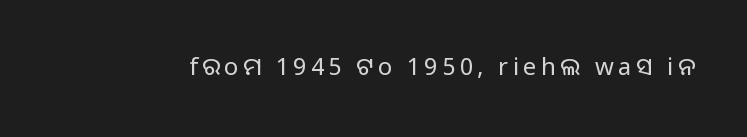
Only glyphs here, with clear space below each row. Posture: upright roman. The font is comparable to plain body text, perhaps lighter.
